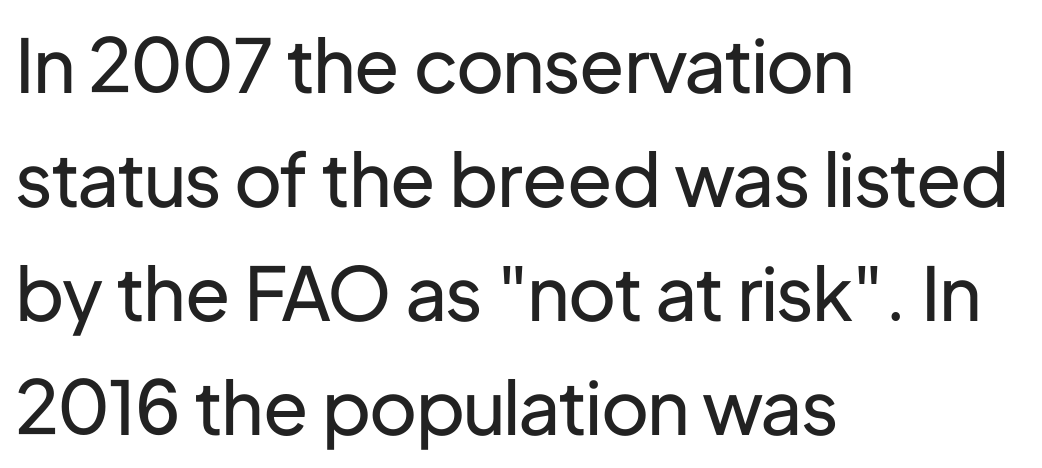
{"serif": "no", "italic": "no", "bold": "no", "weight": "regular", "width": "normal", "stroke_contrast": "low", "x_height": "medium", "monospaced": "no", "underline": "no", "align": "left", "line_spacing": "normal", "line_spacing_ratio": 1.54, "letter_spacing": "normal", "letter_spacing_em": 0.0, "glyph_px": 74}
